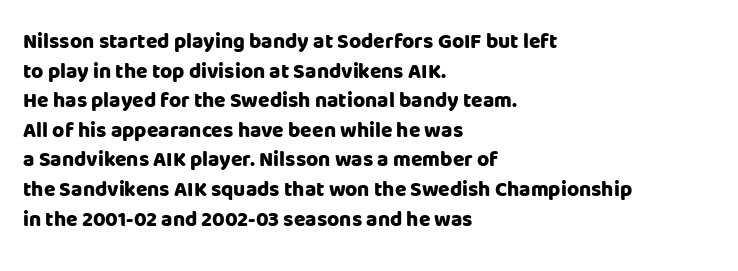
{"italic": "no", "bold": "yes", "underline": "no", "align": "left", "line_spacing": "normal", "line_spacing_ratio": 1.41, "letter_spacing": "normal", "letter_spacing_em": 0.0, "glyph_px": 21}
